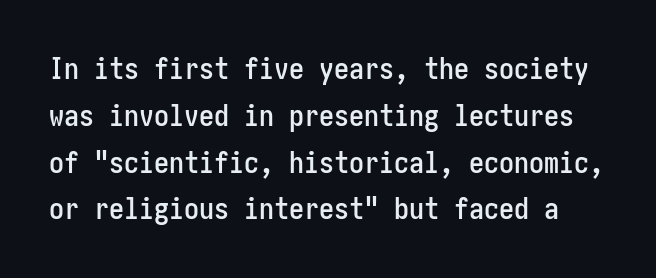
{"serif": "no", "italic": "no", "width": "condensed", "stroke_contrast": "low", "x_height": "medium", "underline": "no", "line_spacing": "normal", "line_spacing_ratio": 1.56, "letter_spacing": "normal", "letter_spacing_em": 0.0, "glyph_px": 30}
